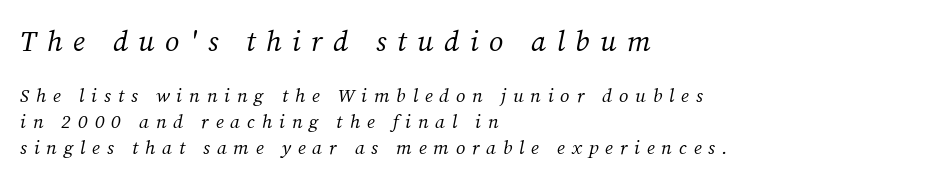
The passage shown leans; its letterforms are oblique. The specimen omits any rule beneath the text block's lines. The tracking jumps out immediately: characters are airy and widely separated. The rag falls on the right side of this text block. Size contrast runs from large at the top to small at the bottom.
